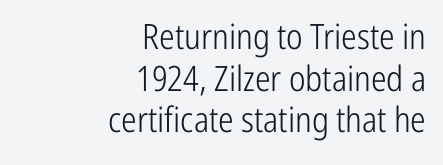
Which margin do the lines hug? The right one — the left edge is uneven. Descender tails drop into unmarked territory. What kind of face is this? One without serifs — a sans. Nothing heavy about these letters — not bold at all. The font's upright variant was chosen for this text. The type is set solid horizontally, with unmodified tracking.
